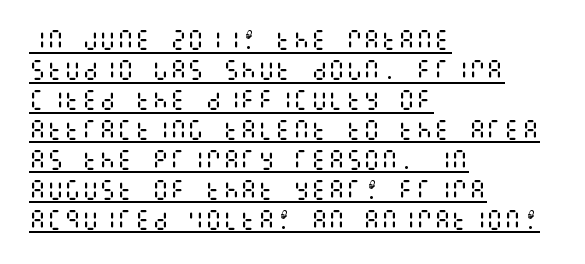
Think standard paragraph weight, or any step lighter than that. Leftover space on each line is placed entirely after the last word. The rendering keeps characters at their native spacing. Is there any slant? The stems are plumb. The space between consecutive lines is moderate. Glance below the letters and you will spot a drawn line.
